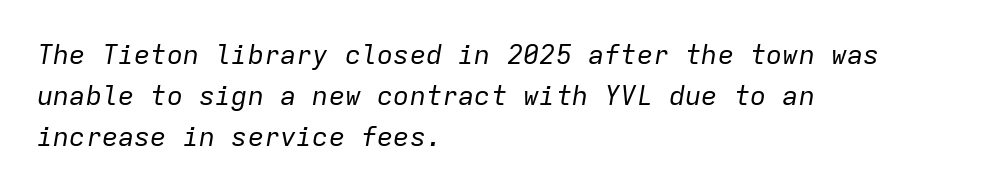
Q: Is the text bold? A: No.
Q: Is the text italic (slanted)? A: Yes, it leans right by about 9 degrees.
Q: Is the text underlined? A: No.
Q: How is the paragraph aligned? A: Left-aligned.
Q: Is the spacing between letters normal or unusually wide? A: Normal.
Q: Is the spacing between lines tight, normal or loose? A: Normal.
